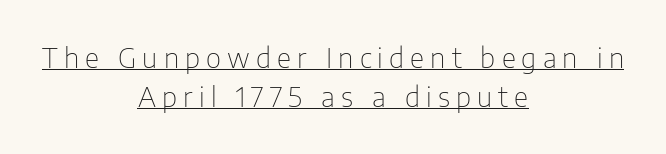
The image shows 28 px thin, condensed sans-serif type, upright; set centered, normal line spacing (1.4x), unusually wide letter spacing (+0.22 em), underlined; low stroke contrast and a medium x-height.
